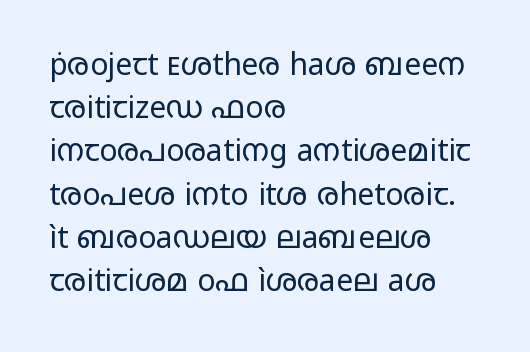
{"serif": "no", "italic": "no", "bold": "no", "weight": "regular", "width": "wide", "stroke_contrast": "low", "x_height": "medium", "monospaced": "no", "underline": "no", "align": "left", "line_spacing": "normal", "line_spacing_ratio": 1.44, "letter_spacing": "normal", "letter_spacing_em": 0.0, "glyph_px": 30}
